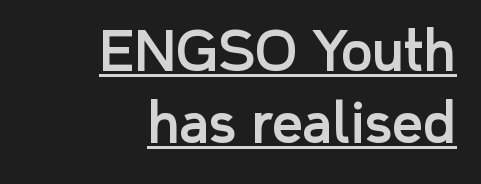
Q: Is the text italic (slanted)? A: No, it is upright.
Q: Is the typeface a serif or a sans-serif typeface? A: Sans-serif.
Q: Is the text underlined? A: Yes.
Q: How is the paragraph aligned? A: Right-aligned.
Q: Is the spacing between letters normal or unusually wide? A: Normal.
Q: Is the spacing between lines tight, normal or loose? A: Normal.
Q: Width (condensed, normal, or wide)? A: Normal.
Q: Stroke contrast? A: Low.
Q: x-height? A: Medium.
Q: Monospaced? A: No.
